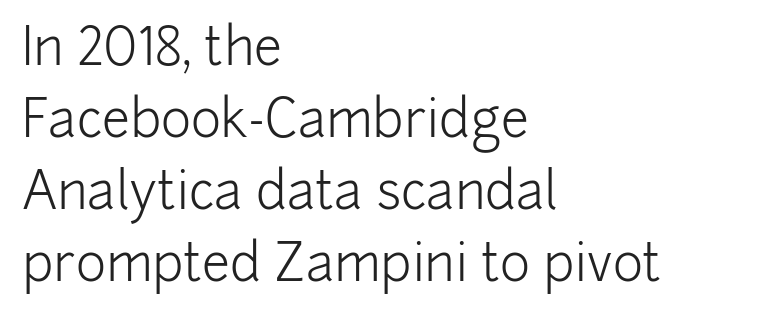
Q: Is the text bold? A: No.
Q: Is the text italic (slanted)? A: No, it is upright.
Q: Is the typeface a serif or a sans-serif typeface? A: Sans-serif.
Q: Is the text underlined? A: No.
Q: How is the paragraph aligned? A: Left-aligned.
Q: Is the spacing between letters normal or unusually wide? A: Normal.
Q: Is the spacing between lines tight, normal or loose? A: Normal.
Q: Width (condensed, normal, or wide)? A: Normal.
Q: Stroke contrast? A: Low.
Q: x-height? A: Medium.
Q: Monospaced? A: No.
